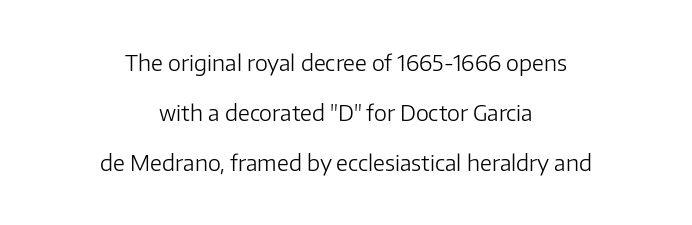
Underline: absent. In terms of posture, this sample is upright. This sample trades compactness for vertical openness between lines. The font is comparable to plain body text, perhaps lighter. Short and long lines alike share a common midpoint.
